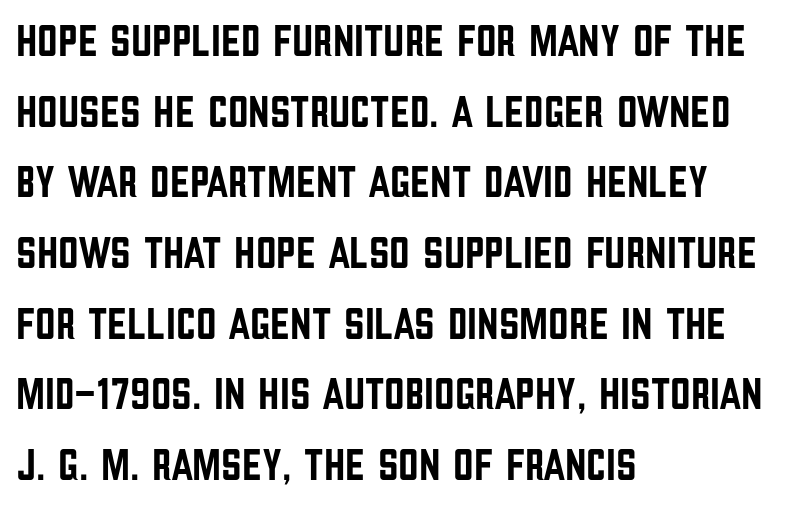
The image shows 45 px condensed sans-serif type, upright; set left-aligned, normal line spacing (1.57x), normal letter spacing, not underlined; low stroke contrast and a large x-height.
